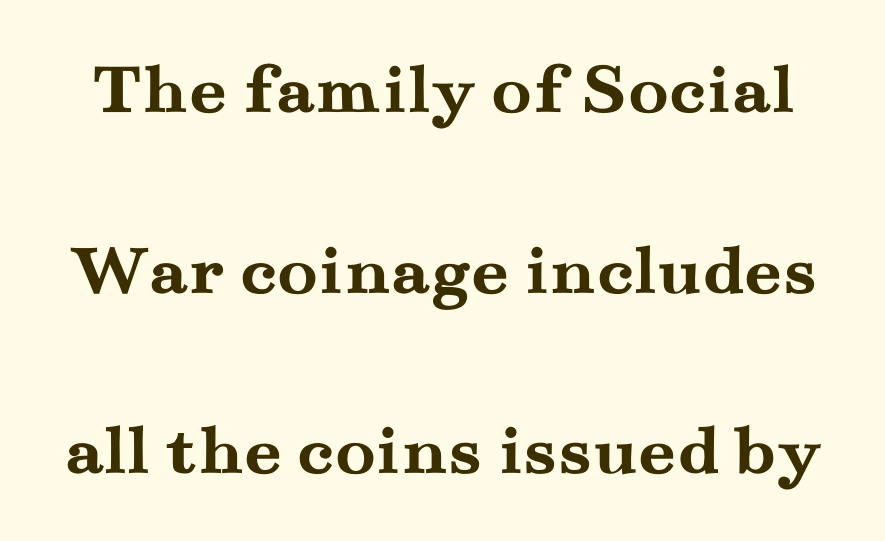
{"serif": "yes", "italic": "no", "bold": "yes", "weight": "semibold", "width": "wide", "stroke_contrast": "medium", "x_height": "small", "monospaced": "no", "underline": "no", "line_spacing": "loose", "line_spacing_ratio": 2.44, "letter_spacing": "normal", "letter_spacing_em": 0.0, "glyph_px": 74}
